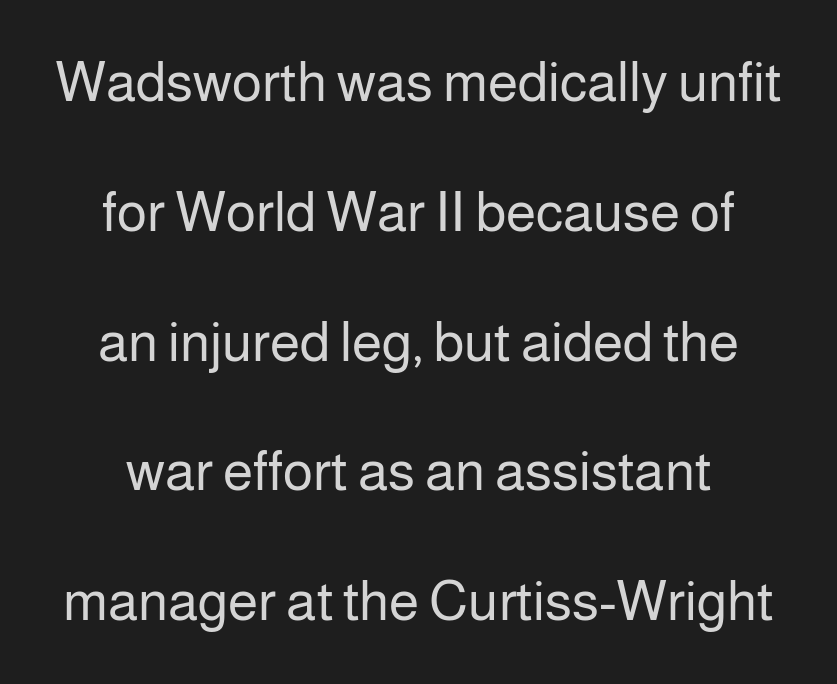
The image shows 55 px regular-weight sans-serif type, upright; set loose line spacing (2.36x), normal letter spacing, not underlined; low stroke contrast and a medium x-height.
